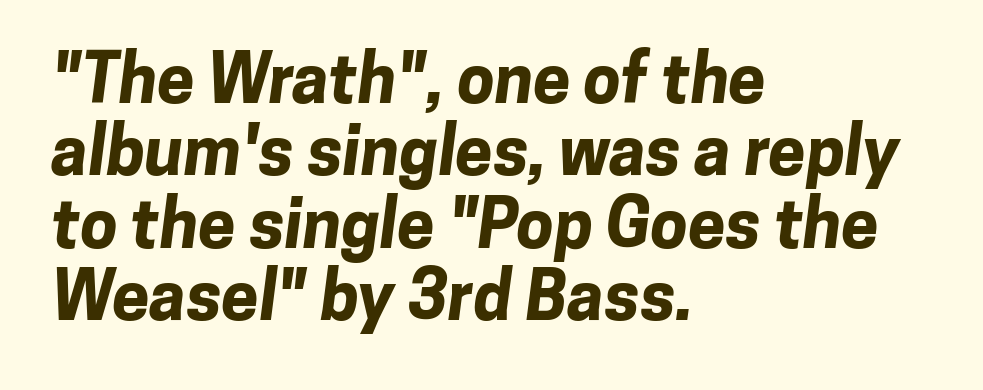
The image shows 67 px bold sans-serif type; set left-aligned, tight line spacing (1.08x), normal letter spacing, not underlined; low stroke contrast and a medium x-height.
